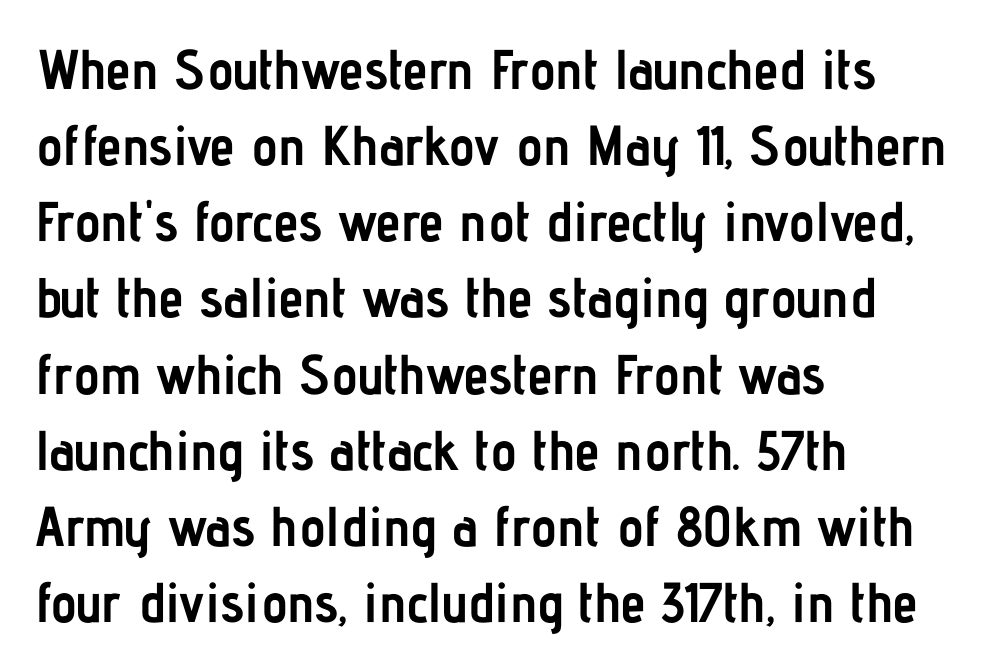
The image shows 56 px semibold, condensed sans-serif type, upright; set left-aligned, normal line spacing (1.36x), normal letter spacing, not underlined; low stroke contrast and a medium x-height.
